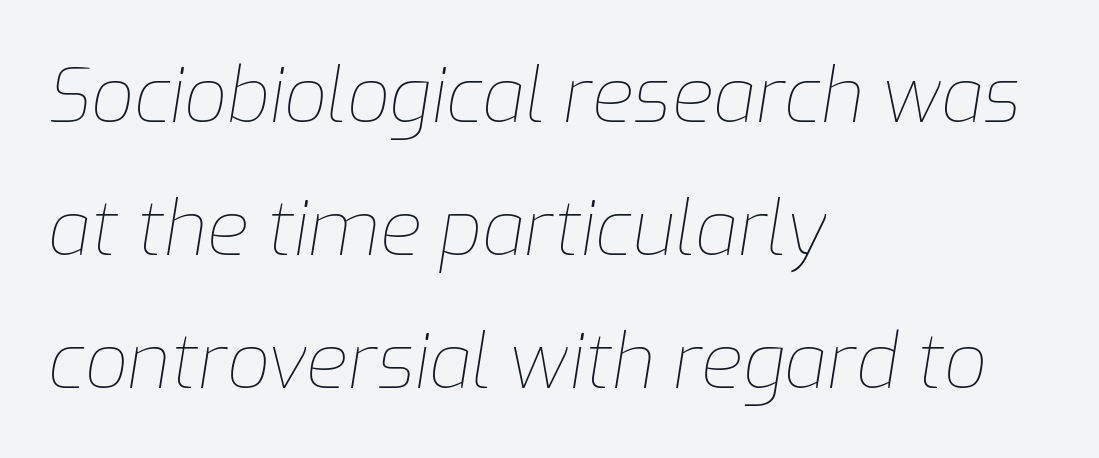
{"italic": "yes", "lean": "right", "slant_degrees": 9, "bold": "no", "weight": "thin", "width": "normal", "stroke_contrast": "low", "x_height": "medium", "monospaced": "no", "underline": "no", "align": "left", "line_spacing_ratio": 1.75, "letter_spacing": "normal", "letter_spacing_em": 0.0, "glyph_px": 76}
